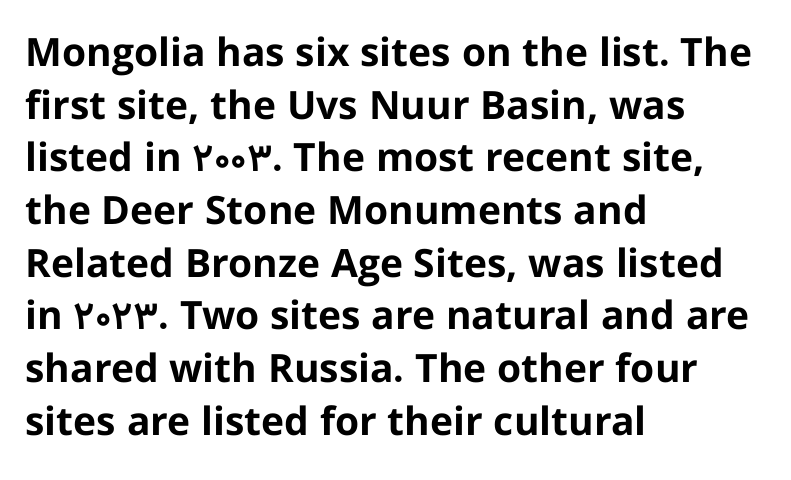
Q: Is the text bold? A: Yes.
Q: Is the text italic (slanted)? A: No, it is upright.
Q: Is the typeface a serif or a sans-serif typeface? A: Sans-serif.
Q: Is the text underlined? A: No.
Q: How is the paragraph aligned? A: Left-aligned.
Q: Is the spacing between letters normal or unusually wide? A: Normal.
Q: Is the spacing between lines tight, normal or loose? A: Normal.
Q: Width (condensed, normal, or wide)? A: Normal.
Q: Stroke contrast? A: Low.
Q: x-height? A: Medium.
Q: Monospaced? A: No.
